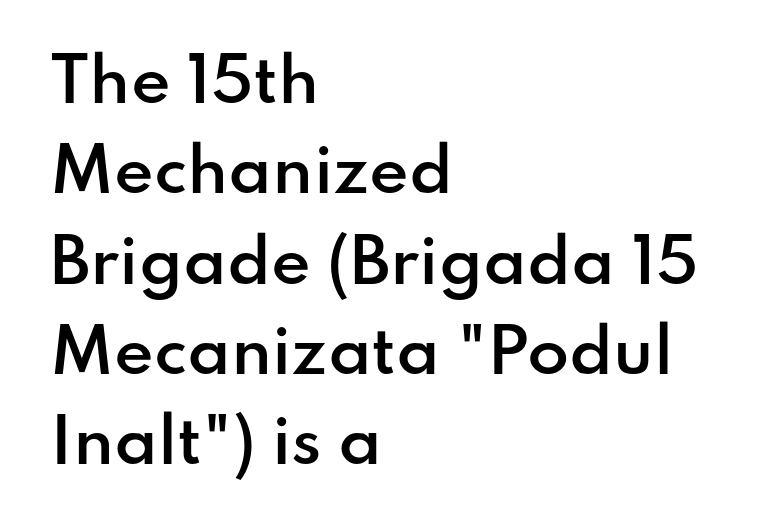
Q: Is the text bold? A: Semi-bold.
Q: Is the text italic (slanted)? A: No, it is upright.
Q: Is the typeface a serif or a sans-serif typeface? A: Sans-serif.
Q: Is the text underlined? A: No.
Q: How is the paragraph aligned? A: Left-aligned.
Q: Is the spacing between letters normal or unusually wide? A: Normal.
Q: Is the spacing between lines tight, normal or loose? A: Normal.
Q: Width (condensed, normal, or wide)? A: Normal.
Q: Stroke contrast? A: Low.
Q: x-height? A: Small.
Q: Monospaced? A: No.
